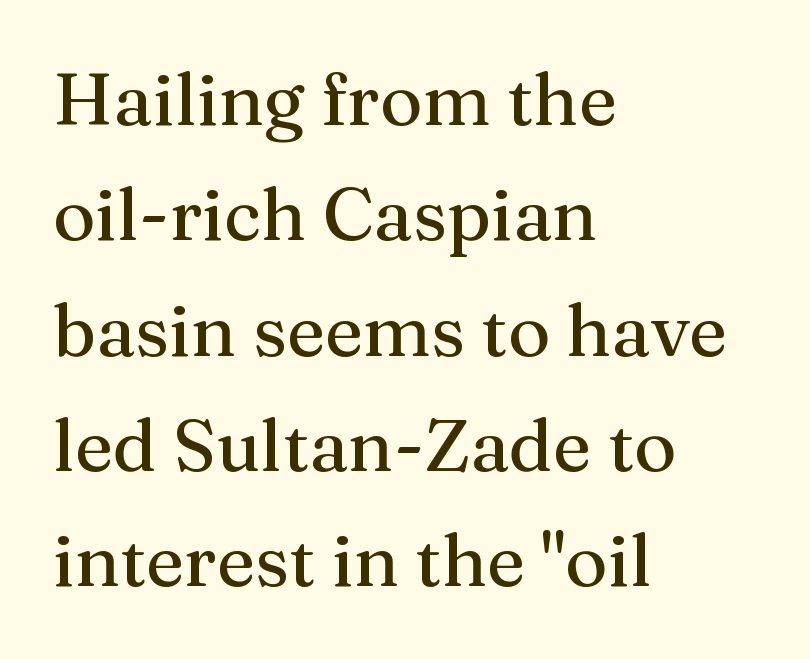
Q: Is the text italic (slanted)? A: No, it is upright.
Q: Is the typeface a serif or a sans-serif typeface? A: Serif.
Q: Is the text underlined? A: No.
Q: How is the paragraph aligned? A: Left-aligned.
Q: Is the spacing between letters normal or unusually wide? A: Normal.
Q: Is the spacing between lines tight, normal or loose? A: Normal.
Q: Width (condensed, normal, or wide)? A: Normal.
Q: Stroke contrast? A: Medium.
Q: x-height? A: Medium.
Q: Monospaced? A: No.
